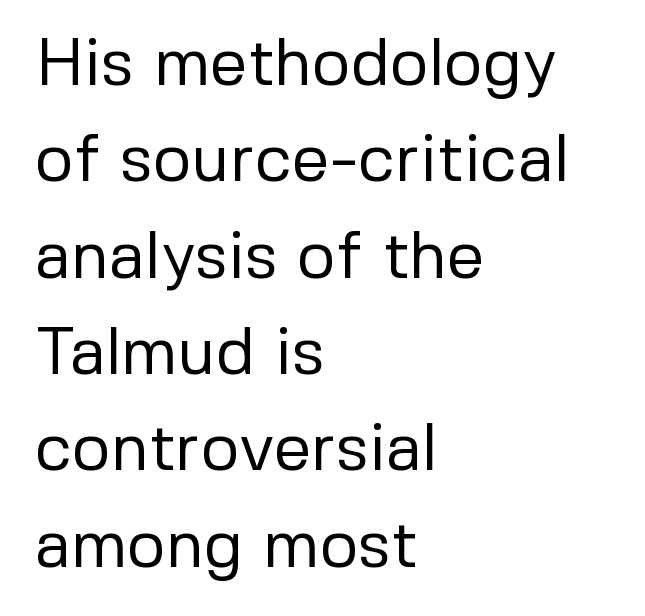
The font's upright variant was chosen for this text. The glyphs in this specimen are sans serif. The type is set solid horizontally, with unmodified tracking. The rows are spaced the way most documents space them. The typesetter chose a ragged-right arrangement here.
